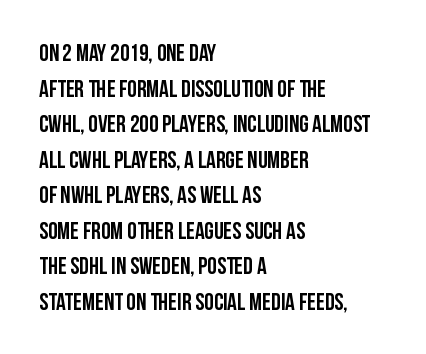
The lettering holds an erect, upright posture throughout. Inter-character spacing is left at the font's built-in metrics. The glyphs are unaccompanied by any horizontal stroke below them. Horizontal alignment here is leftward, the default for most running prose. Is there much room between lines? A standard amount, neither cramped nor airy.
